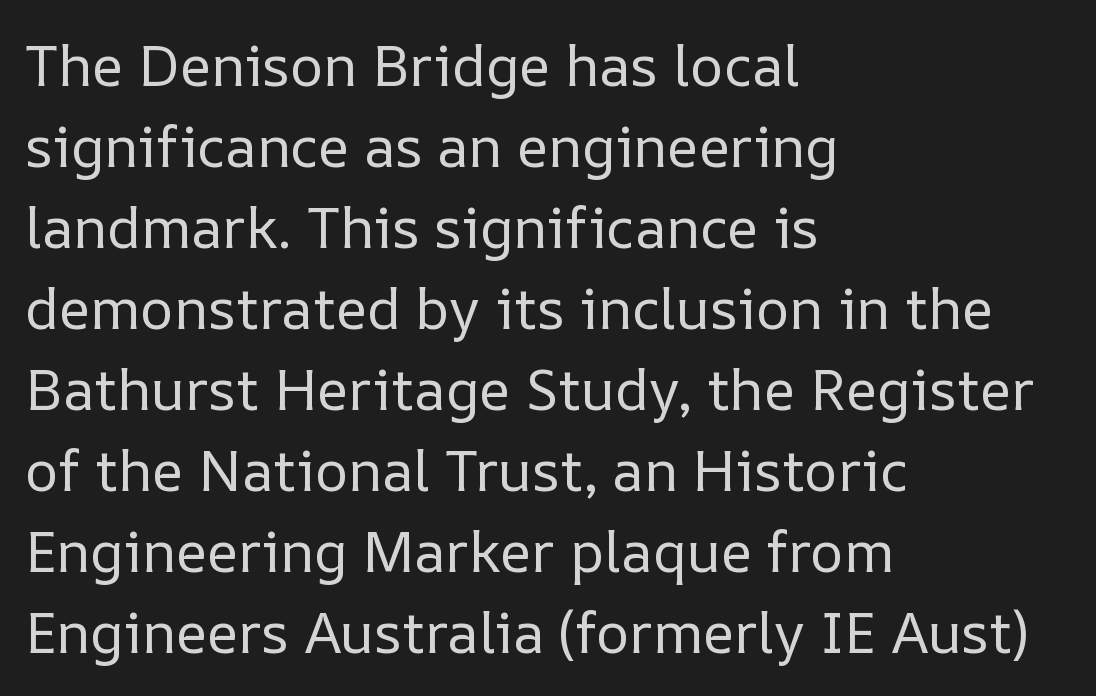
The image shows 57 px regular-weight type, upright; set left-aligned, normal line spacing (1.42x), normal letter spacing, not underlined; low stroke contrast and a medium x-height.
